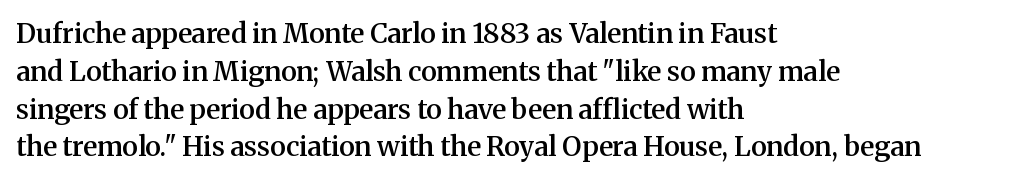
Q: Is the text bold? A: Semi-bold.
Q: Is the text italic (slanted)? A: No, it is upright.
Q: Is the text underlined? A: No.
Q: How is the paragraph aligned? A: Left-aligned.
Q: Is the spacing between letters normal or unusually wide? A: Normal.
Q: Is the spacing between lines tight, normal or loose? A: Normal.
